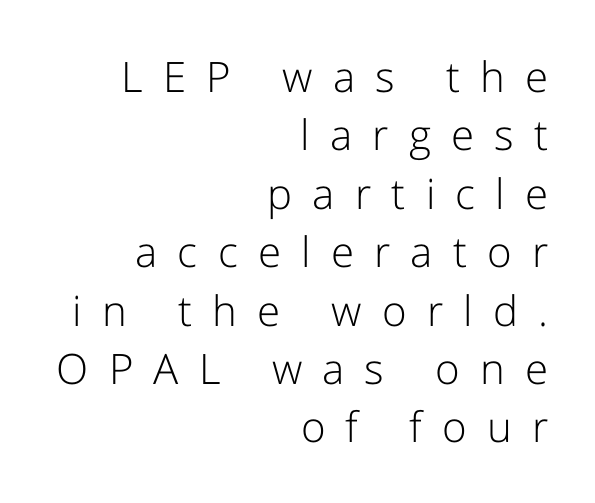
{"serif": "no", "italic": "no", "bold": "no", "weight": "light", "width": "normal", "stroke_contrast": "low", "x_height": "medium", "monospaced": "no", "underline": "no", "align": "right", "line_spacing": "normal", "line_spacing_ratio": 1.39, "letter_spacing": "wide", "letter_spacing_em": 0.48, "glyph_px": 42}
